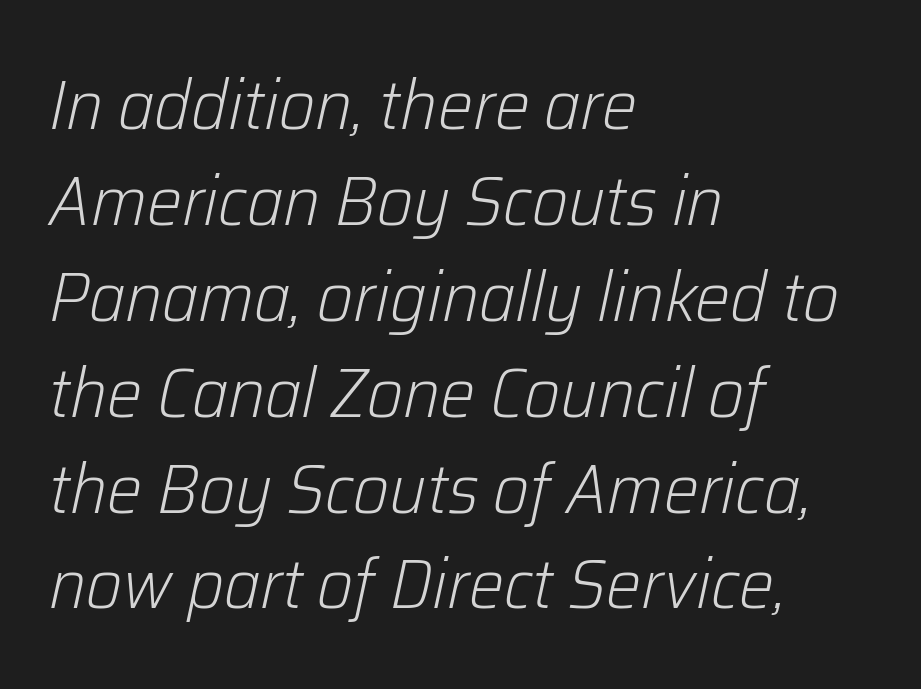
{"italic": "yes", "lean": "right", "slant_degrees": 12, "bold": "no", "weight": "light", "width": "normal", "stroke_contrast": "low", "x_height": "medium", "monospaced": "no", "underline": "no", "align": "left", "line_spacing": "normal", "line_spacing_ratio": 1.37, "letter_spacing": "normal", "letter_spacing_em": 0.0, "glyph_px": 70}
